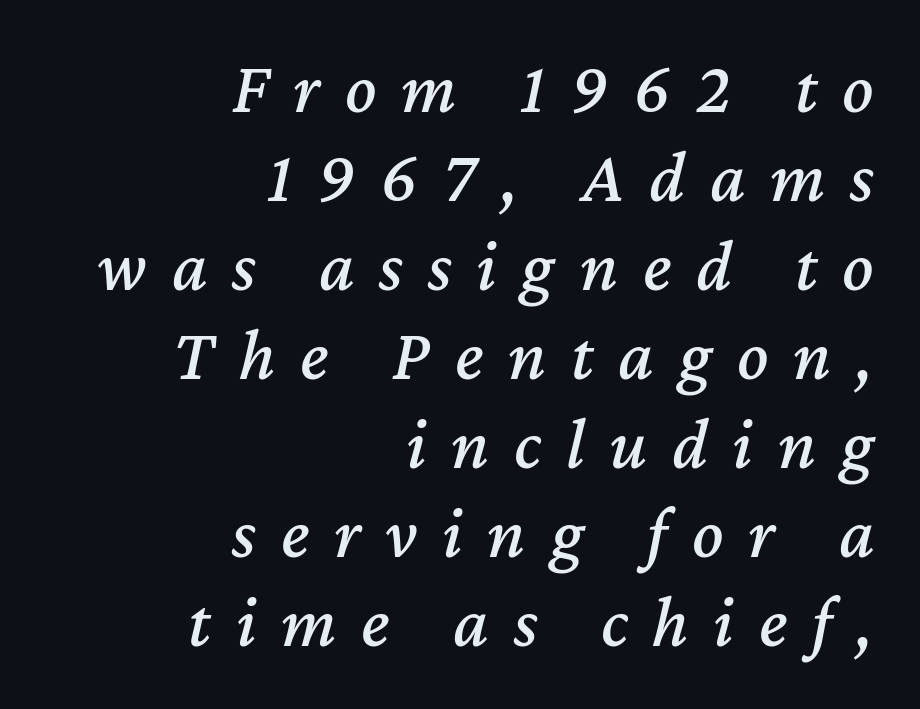
The image shows 73 px text type, italic (leaning right); set right-aligned, line spacing 1.22x, unusually wide letter spacing (+0.34 em), not underlined; medium stroke contrast and a medium x-height.
